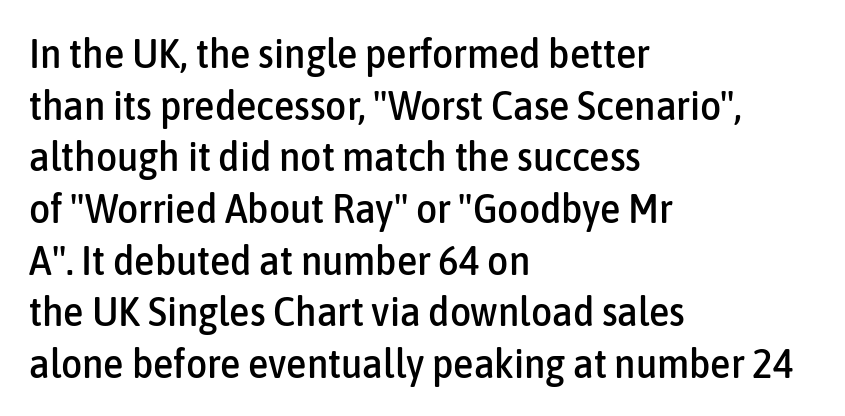
{"serif": "no", "italic": "no", "width": "condensed", "stroke_contrast": "low", "x_height": "medium", "monospaced": "no", "underline": "no", "align": "left", "line_spacing": "normal", "line_spacing_ratio": 1.26, "letter_spacing": "normal", "letter_spacing_em": 0.0, "glyph_px": 41}
